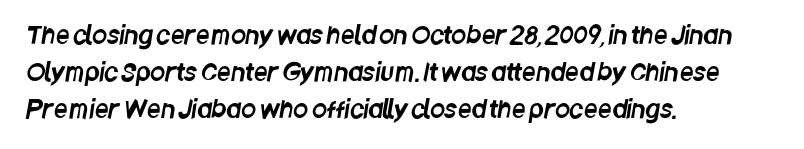
{"underline": "no", "align": "left", "line_spacing": "normal", "line_spacing_ratio": 1.54, "letter_spacing": "normal", "letter_spacing_em": 0.0, "glyph_px": 24}
